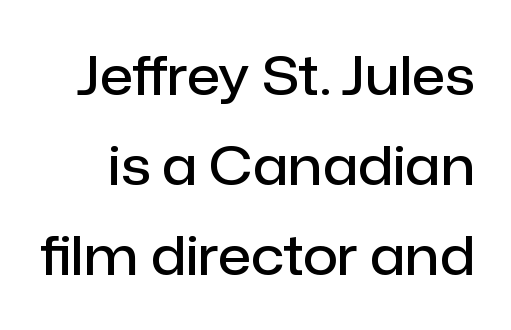
The image shows 54 px semibold sans-serif type, upright; set normal line spacing (1.67x), normal letter spacing, not underlined; low stroke contrast and a medium x-height.
